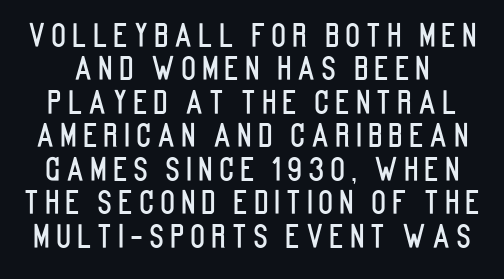
Q: Is the text italic (slanted)? A: No, it is upright.
Q: Is the typeface a serif or a sans-serif typeface? A: Sans-serif.
Q: Is the text underlined? A: No.
Q: Is the spacing between lines tight, normal or loose? A: Tight.
Q: Width (condensed, normal, or wide)? A: Condensed.
Q: Stroke contrast? A: Low.
Q: x-height? A: Large.
Q: Monospaced? A: No.
